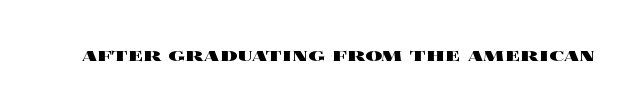
{"italic": "no", "bold": "yes", "underline": "no", "letter_spacing": "normal", "letter_spacing_em": 0.0, "glyph_px": 21}
